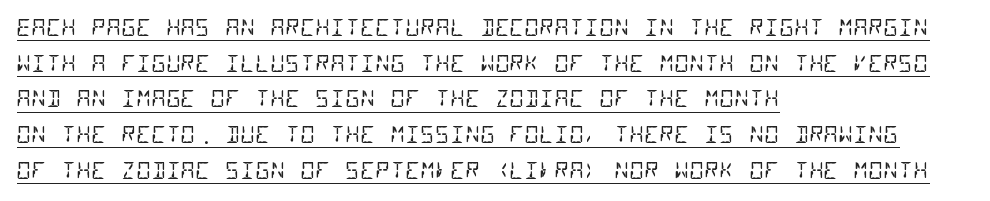
The weight tops out at a normal text grade. The rendering uses a moderate line-height, typical for paragraphs. The passage is arranged the way most books set body copy — flush left. Compared with typical body copy, the letter spacing here is the same.
